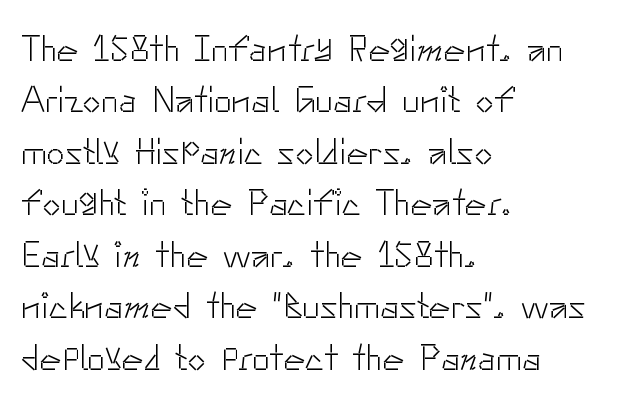
Q: Is the text bold? A: No.
Q: Is the text italic (slanted)? A: No, it is upright.
Q: Is the typeface a serif or a sans-serif typeface? A: Sans-serif.
Q: Is the text underlined? A: No.
Q: How is the paragraph aligned? A: Left-aligned.
Q: Is the spacing between letters normal or unusually wide? A: Normal.
Q: Is the spacing between lines tight, normal or loose? A: Normal.
Q: Width (condensed, normal, or wide)? A: Normal.
Q: Stroke contrast? A: Low.
Q: x-height? A: Small.
Q: Monospaced? A: No.
